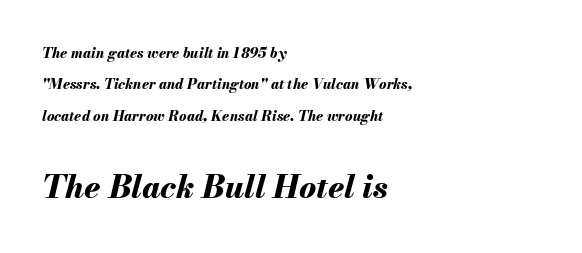
Looks like regular typesetting: each glyph gets only the width it needs. The strokes are fattened all the way to bold. Students, note that the glyphs here touch the page at normal intervals. The letters in the lower block stand taller than those in the block above.
